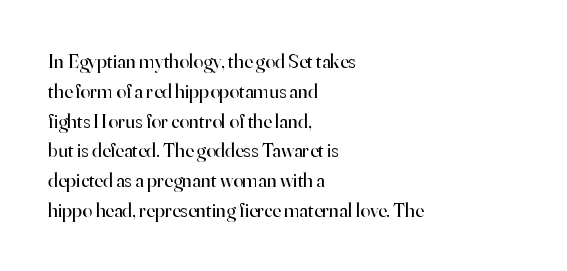
{"italic": "no", "bold": "no", "underline": "no", "align": "left", "line_spacing": "normal", "line_spacing_ratio": 1.49, "letter_spacing": "normal", "letter_spacing_em": 0.0, "glyph_px": 20}
